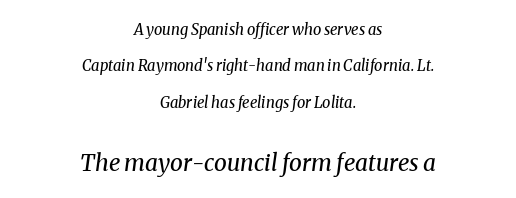
The image shows 23 px text type, italic (leaning right); set centered, loose line spacing (2.43x), normal letter spacing, not underlined; the second (bottom) block is 1.53x larger.
